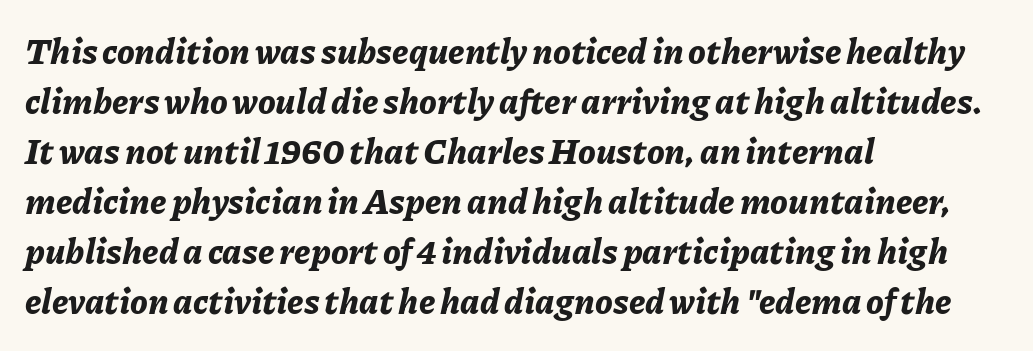
Strong, thick strokes mark this as bold type. Type without underlining. These lines are rendered in a variable-pitch font. Nothing unusual about the tracking: characters are spaced as the font intends.
